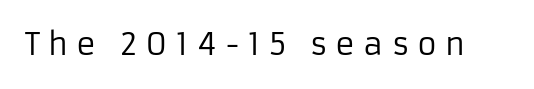
Descender tails drop into unmarked territory. Ordinary non-slanted type is in use. Honestly, the letter spacing is so wide it's the main thing you notice. Serifs: no, the terminals of the letterforms are clean. The passage shown is typed in a proportional face where columns would drift.
